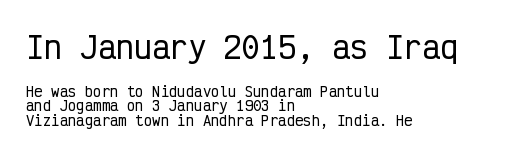
{"serif": "no", "italic": "no", "width": "condensed", "stroke_contrast": "low", "x_height": "medium", "monospaced": "yes", "underline": "no", "align": "left", "line_spacing": "tight", "line_spacing_ratio": 1.03, "letter_spacing": "normal", "letter_spacing_em": 0.0, "larger_block": "first", "size_ratio": 2.14, "glyph_px": 30}
